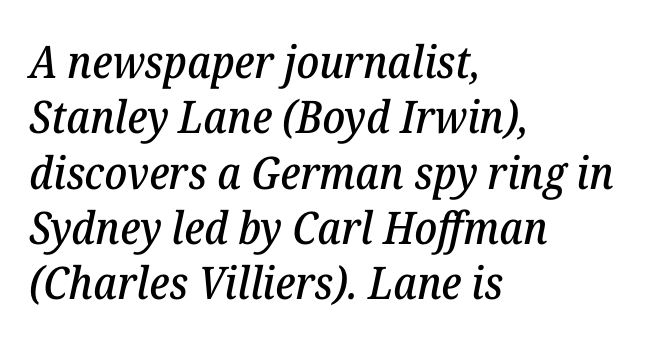
The image shows 45 px serif type, italic (leaning right); set left-aligned, line spacing 1.23x, normal letter spacing, not underlined; low stroke contrast and a medium x-height.
